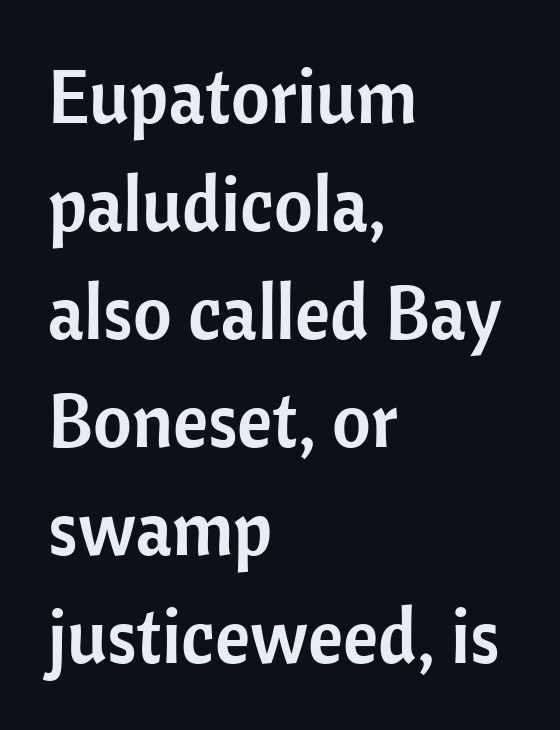
{"serif": "no", "italic": "no", "width": "normal", "stroke_contrast": "low", "x_height": "medium", "monospaced": "no", "underline": "no", "align": "left", "line_spacing": "normal", "line_spacing_ratio": 1.44, "letter_spacing": "normal", "letter_spacing_em": 0.0, "glyph_px": 75}
